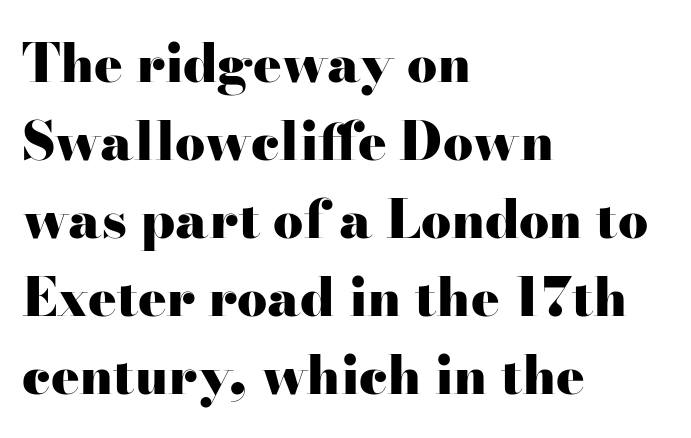
The image shows 53 px heavy, wide serif type, upright; set left-aligned, normal line spacing (1.47x), normal letter spacing, not underlined; high stroke contrast and a small x-height.
